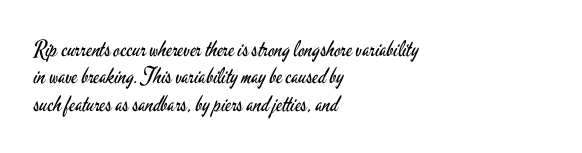
Q: Is the text bold? A: No.
Q: Is the text italic (slanted)? A: Yes.
Q: Is the text underlined? A: No.
Q: How is the paragraph aligned? A: Left-aligned.
Q: Is the spacing between letters normal or unusually wide? A: Normal.
Q: Is the spacing between lines tight, normal or loose? A: Normal.
